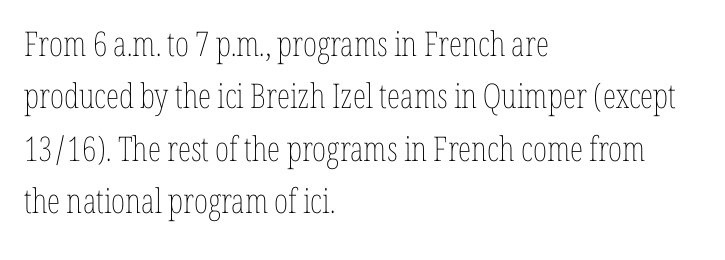
Q: Is the text bold? A: No.
Q: Is the text italic (slanted)? A: No, it is upright.
Q: Is the text underlined? A: No.
Q: How is the paragraph aligned? A: Left-aligned.
Q: Is the spacing between letters normal or unusually wide? A: Normal.
Q: Is the spacing between lines tight, normal or loose? A: Normal.
Q: Width (condensed, normal, or wide)? A: Condensed.
Q: Stroke contrast? A: Low.
Q: x-height? A: Medium.
Q: Monospaced? A: No.
